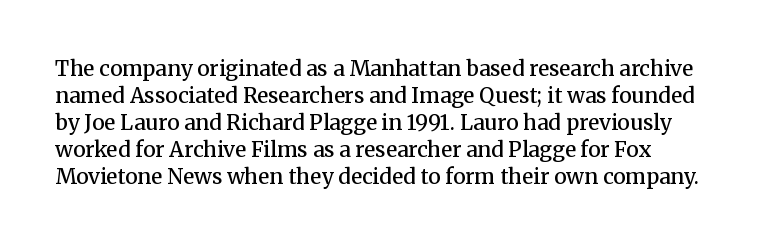
Q: Is the text bold? A: Semi-bold.
Q: Is the text italic (slanted)? A: No, it is upright.
Q: Is the text underlined? A: No.
Q: Is the spacing between letters normal or unusually wide? A: Normal.
Q: Is the spacing between lines tight, normal or loose? A: Normal.
